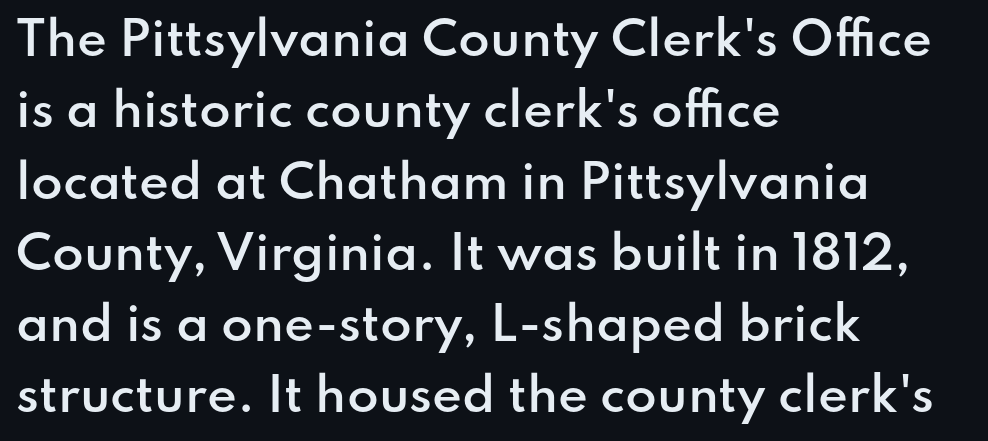
Semibold letterforms, between regular and bold. The typesetter chose a ragged-right arrangement here. Every stem runs plumb, perpendicular to the baseline. How are the letters spaced? Ordinarily, with no added tracking. The face used here is proportionally spaced, like ordinary book or web type.
